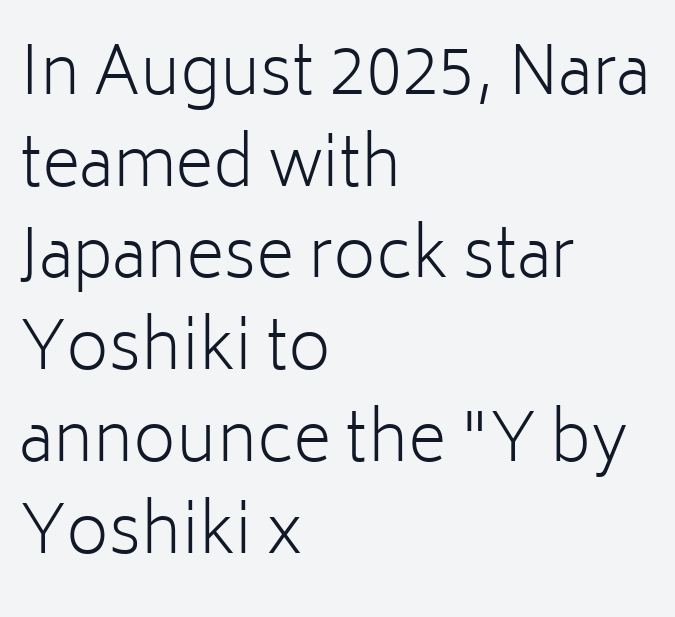
Q: Is the text bold? A: No.
Q: Is the text italic (slanted)? A: No, it is upright.
Q: Is the typeface a serif or a sans-serif typeface? A: Sans-serif.
Q: Is the text underlined? A: No.
Q: How is the paragraph aligned? A: Left-aligned.
Q: Is the spacing between letters normal or unusually wide? A: Normal.
Q: Is the spacing between lines tight, normal or loose? A: Normal.
Q: Width (condensed, normal, or wide)? A: Normal.
Q: Stroke contrast? A: Low.
Q: x-height? A: Medium.
Q: Monospaced? A: No.
